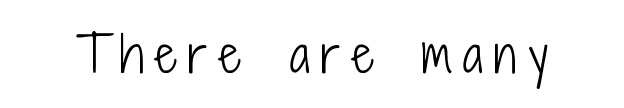
{"serif": "no", "italic": "no", "bold": "no", "weight": "light", "width": "condensed", "stroke_contrast": "low", "x_height": "medium", "monospaced": "no", "underline": "no", "letter_spacing": "wide", "letter_spacing_em": 0.24, "glyph_px": 48}
